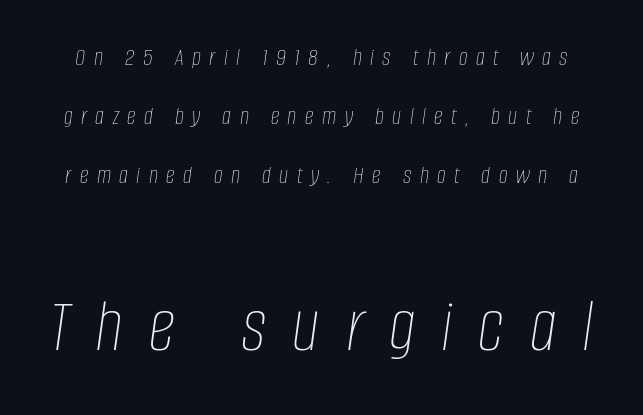
{"italic": "yes", "lean": "right", "slant_degrees": 8, "bold": "no", "weight": "thin", "width": "condensed", "stroke_contrast": "low", "x_height": "large", "monospaced": "no", "underline": "no", "line_spacing": "loose", "line_spacing_ratio": 2.37, "letter_spacing": "wide", "letter_spacing_em": 0.34, "larger_block": "second", "size_ratio": 3.04, "glyph_px": 76}
